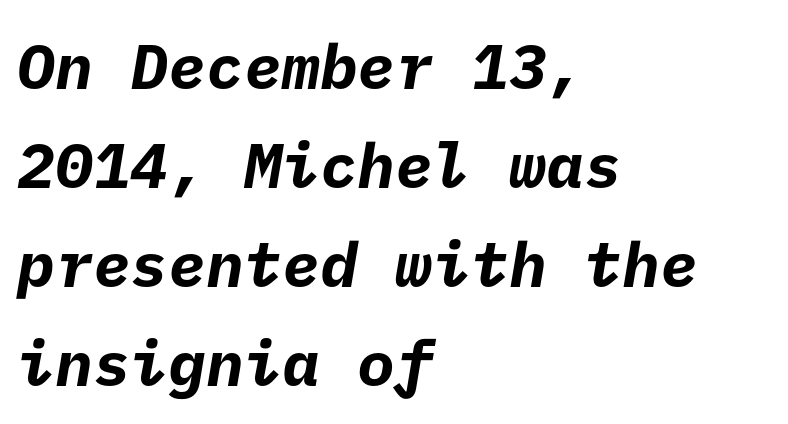
{"serif": "no", "bold": "yes", "weight": "bold", "width": "normal", "stroke_contrast": "low", "x_height": "medium", "underline": "no", "align": "left", "line_spacing": "normal", "line_spacing_ratio": 1.57, "letter_spacing": "normal", "letter_spacing_em": 0.0, "glyph_px": 63}
